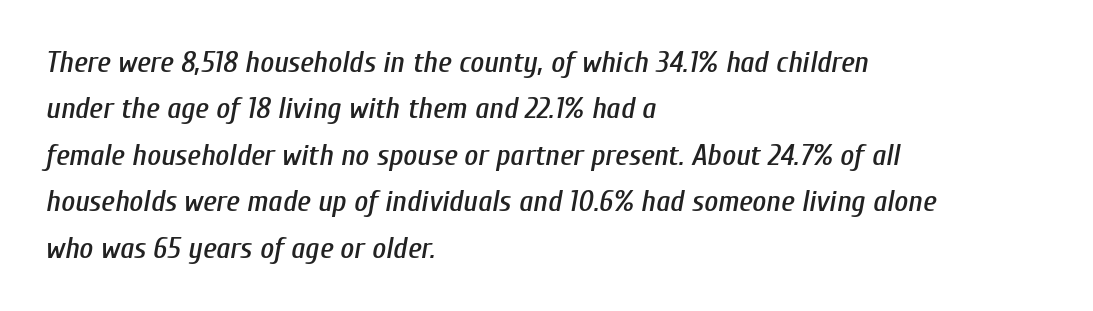
{"italic": "yes", "lean": "right", "slant_degrees": 10, "width": "condensed", "stroke_contrast": "low", "x_height": "medium", "monospaced": "no", "underline": "no", "align": "left", "line_spacing": "normal", "line_spacing_ratio": 1.55, "letter_spacing": "normal", "letter_spacing_em": 0.0, "glyph_px": 30}
